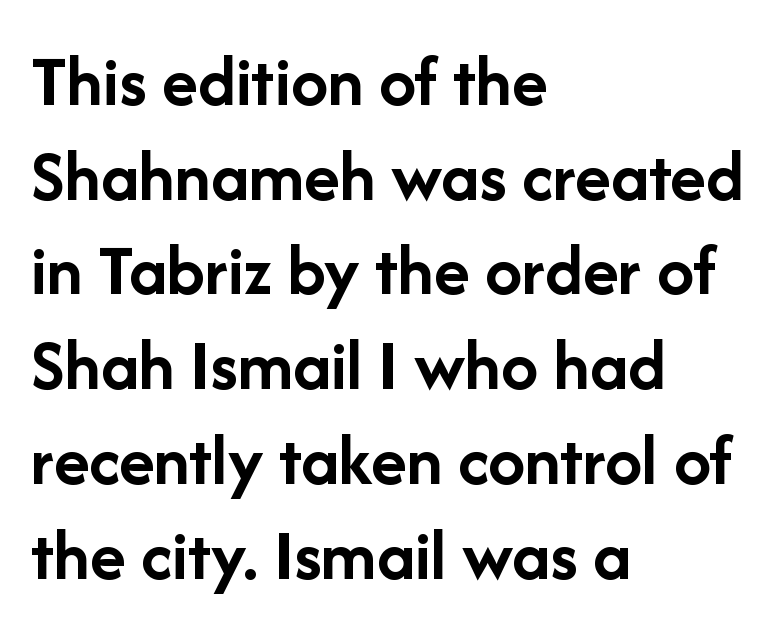
Spacing verdict: proportional, widths tailored to each character. Line spacing here is normal. Are there feet on the stems? There aren't — it's a sans. Check under the words: just untouched page. The horizontal fit of the characters is conventional and even.
